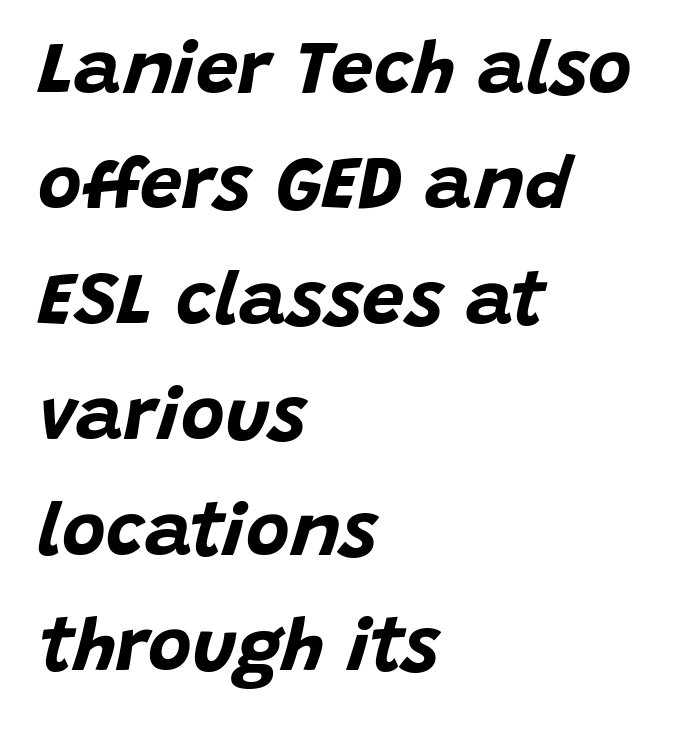
{"italic": "yes", "lean": "right", "slant_degrees": 15, "bold": "yes", "weight": "bold", "width": "normal", "stroke_contrast": "low", "x_height": "large", "monospaced": "no", "underline": "no", "align": "left", "line_spacing": "normal", "line_spacing_ratio": 1.54, "letter_spacing": "normal", "letter_spacing_em": 0.0, "glyph_px": 75}
